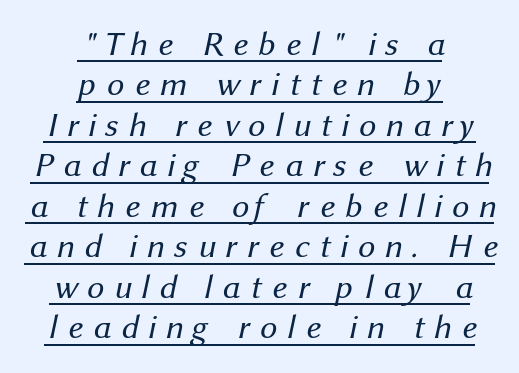
The image shows 34 px regular-weight sans-serif type; set centered, line spacing 1.19x, unusually wide letter spacing (+0.28 em), underlined; medium stroke contrast and a medium x-height.
